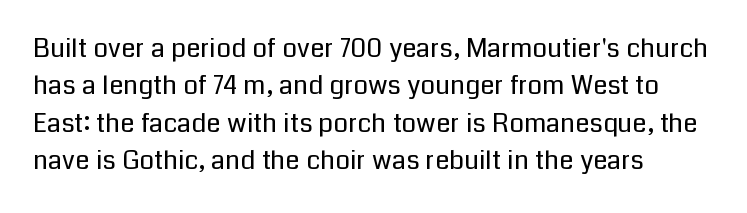
Is the letter spacing exaggerated? No — it looks like the ordinary default. This block has exactly the height ordinary leading produces. This is the regular roman posture of the typeface. Weight: not bold — regular or lighter.
